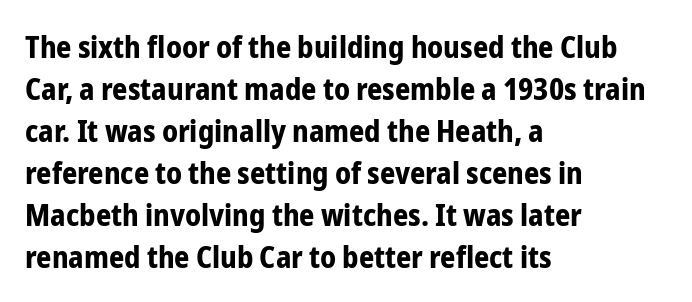
{"serif": "no", "italic": "no", "bold": "yes", "weight": "bold", "width": "condensed", "stroke_contrast": "low", "x_height": "medium", "monospaced": "no", "underline": "no", "align": "left", "line_spacing": "normal", "line_spacing_ratio": 1.4, "letter_spacing": "normal", "letter_spacing_em": 0.0, "glyph_px": 30}
